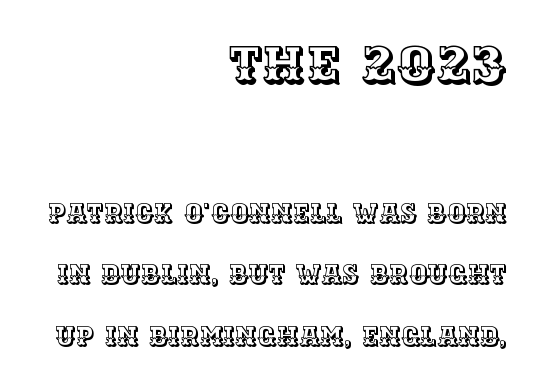
Q: Is the text italic (slanted)? A: No, it is upright.
Q: Is the text underlined? A: No.
Q: How is the paragraph aligned? A: Right-aligned.
Q: Is the spacing between letters normal or unusually wide? A: Normal.
Q: Is the spacing between lines tight, normal or loose? A: Loose.
Q: Which block of text is set in a larger size, the first (top) or the second (bottom)? A: The first (top) one.
Q: Width (condensed, normal, or wide)? A: Normal.
Q: x-height? A: Large.
Q: Monospaced? A: No.
